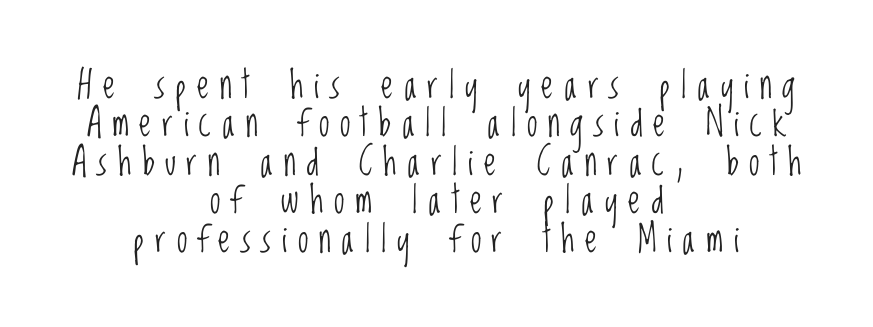
This rendering employs a face without finishing strokes, i.e., a sans-serif. Notice how descenders almost collide with the ascenders below — that's tight leading. The gaps between neighbouring characters are conspicuously large. This rendering features lettering with no underline. Note the varied advance widths — an 'i' is clearly narrower than an 'm'.
